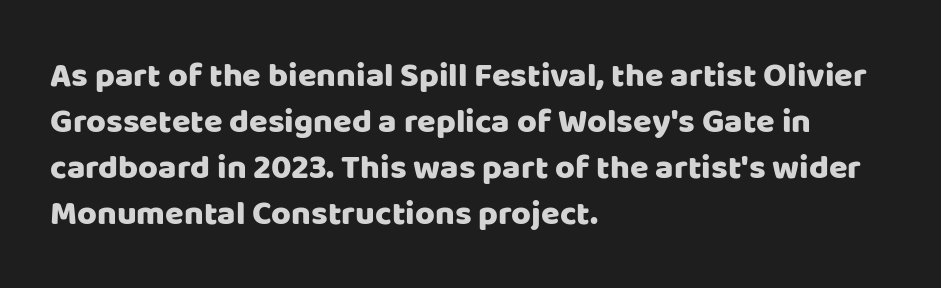
The image shows 34 px sans-serif type, upright; set left-aligned, normal line spacing (1.35x), normal letter spacing, not underlined; low stroke contrast and a large x-height.
